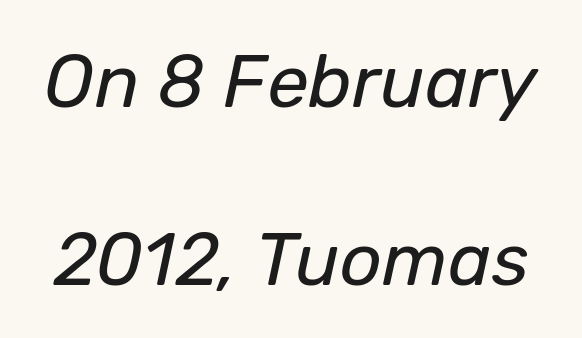
The image shows 74 px regular-weight type, italic (leaning right); set loose line spacing (2.4x), normal letter spacing, not underlined; low stroke contrast and a medium x-height.
